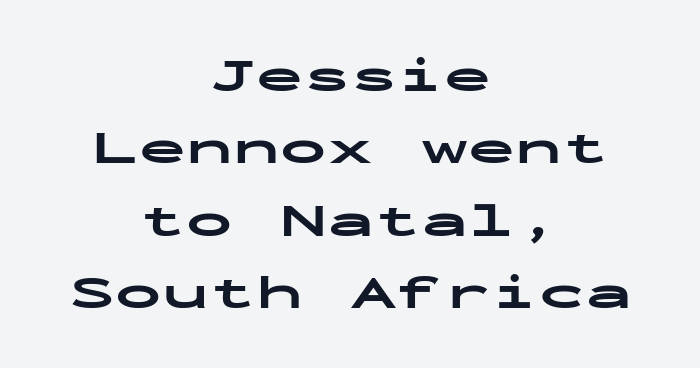
The image shows 47 px bold, wide sans-serif type, upright, monospaced; set centered, normal line spacing (1.54x), normal letter spacing, not underlined; low stroke contrast and a medium x-height.
